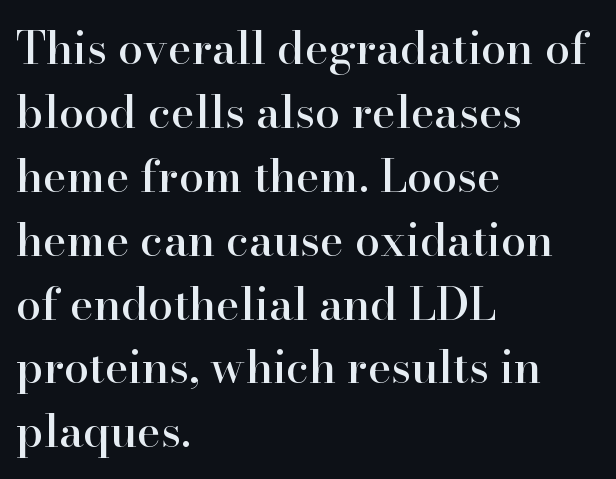
The image shows 45 px serif type, upright; set left-aligned, normal line spacing (1.42x), normal letter spacing, not underlined; high stroke contrast and a small x-height.
